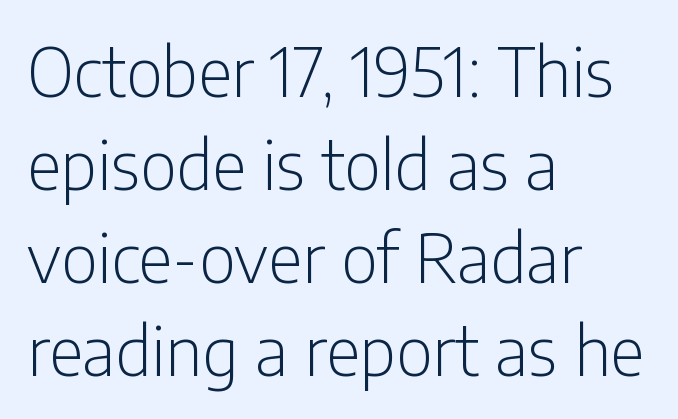
Q: Is the text bold? A: No.
Q: Is the text italic (slanted)? A: No, it is upright.
Q: Is the typeface a serif or a sans-serif typeface? A: Sans-serif.
Q: Is the text underlined? A: No.
Q: How is the paragraph aligned? A: Left-aligned.
Q: Is the spacing between letters normal or unusually wide? A: Normal.
Q: Is the spacing between lines tight, normal or loose? A: Normal.
Q: Width (condensed, normal, or wide)? A: Condensed.
Q: Stroke contrast? A: Low.
Q: x-height? A: Medium.
Q: Monospaced? A: No.
